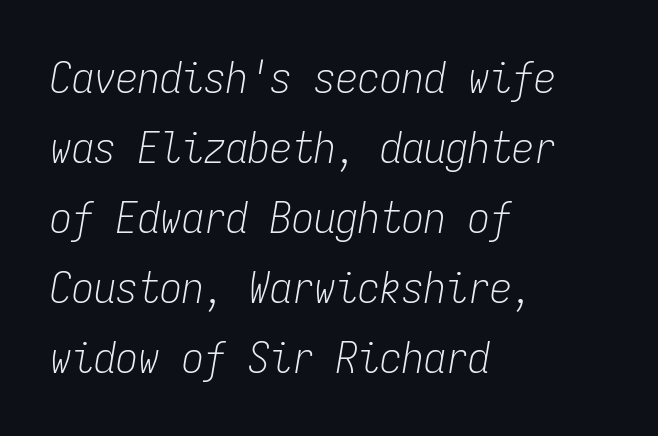
Q: Is the text bold? A: No.
Q: Is the text italic (slanted)? A: Yes, it leans right by about 9 degrees.
Q: Is the text underlined? A: No.
Q: How is the paragraph aligned? A: Left-aligned.
Q: Is the spacing between letters normal or unusually wide? A: Normal.
Q: Is the spacing between lines tight, normal or loose? A: Normal.
Q: Width (condensed, normal, or wide)? A: Condensed.
Q: Stroke contrast? A: Low.
Q: x-height? A: Medium.
Q: Monospaced? A: Yes.
